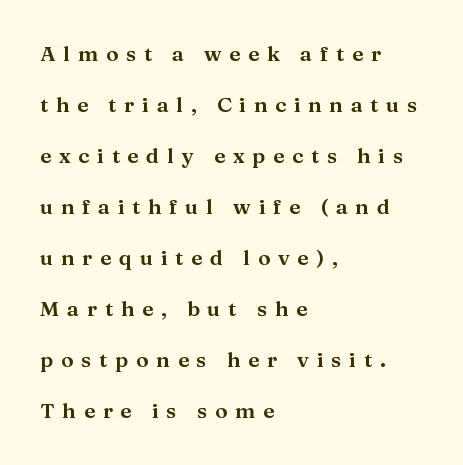
The image shows 21 px text type, upright; set left-aligned, loose line spacing (2.43x), unusually wide letter spacing (+0.37 em), not underlined.
